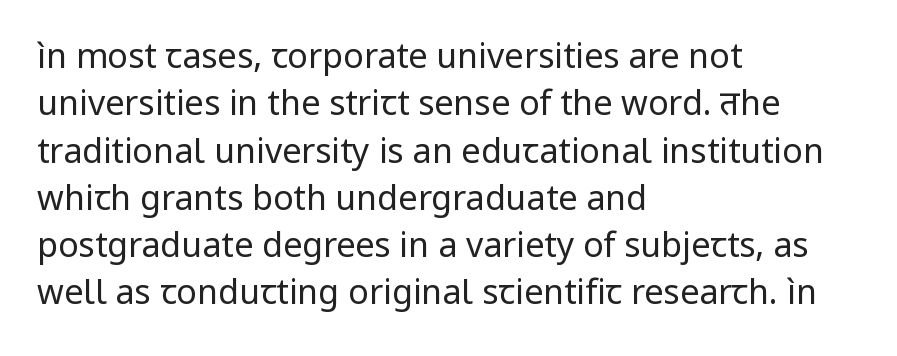
The glyphs in this specimen are sans serif. Rendered with straight, roman letterforms. Which margin do the lines hug? The left one — the right edge is uneven. Glance below the letters and you will spot only blank space.
